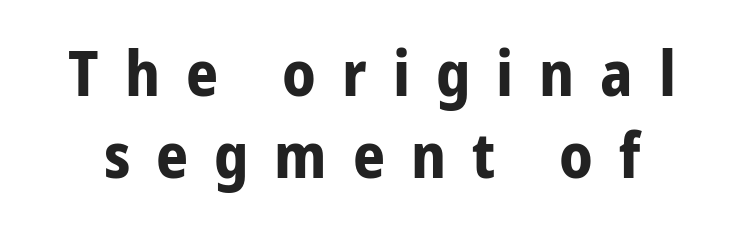
{"serif": "no", "italic": "no", "bold": "yes", "weight": "bold", "width": "condensed", "stroke_contrast": "low", "x_height": "medium", "monospaced": "no", "underline": "no", "line_spacing": "normal", "line_spacing_ratio": 1.3, "letter_spacing": "wide", "letter_spacing_em": 0.41, "glyph_px": 63}
